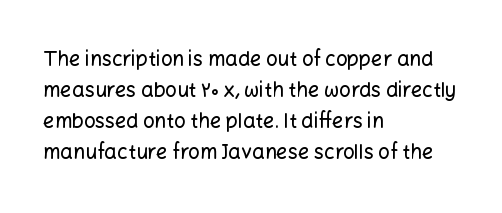
{"italic": "no", "underline": "no", "align": "left", "line_spacing": "normal", "line_spacing_ratio": 1.55, "letter_spacing": "normal", "letter_spacing_em": 0.0, "glyph_px": 20}
